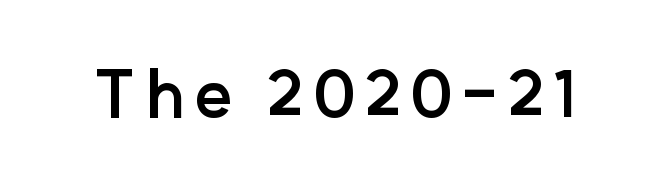
Q: Is the text bold? A: Yes.
Q: Is the text italic (slanted)? A: No, it is upright.
Q: Is the typeface a serif or a sans-serif typeface? A: Sans-serif.
Q: Is the text underlined? A: No.
Q: Width (condensed, normal, or wide)? A: Normal.
Q: Stroke contrast? A: Low.
Q: x-height? A: Medium.
Q: Monospaced? A: No.
